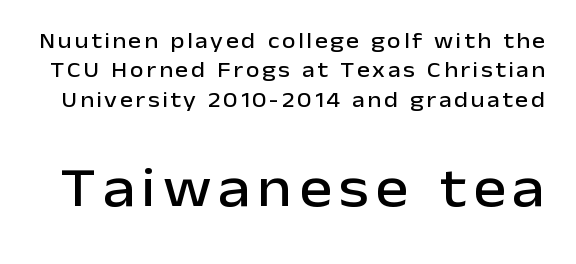
{"serif": "no", "italic": "no", "width": "normal", "stroke_contrast": "low", "x_height": "medium", "monospaced": "no", "underline": "no", "line_spacing": "normal", "line_spacing_ratio": 1.34, "larger_block": "second", "size_ratio": 2.55, "glyph_px": 56}
